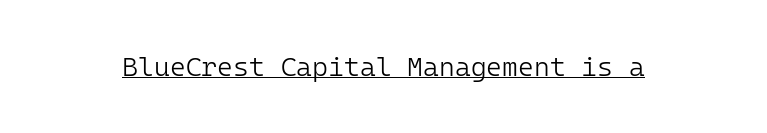
Vertical stems look standard width or narrower in stroke. This sample carries an underscore along the baseline area. Notice how the stems are strictly vertical — no italics here. Spacing between characters is what you'd get straight out of the box.
